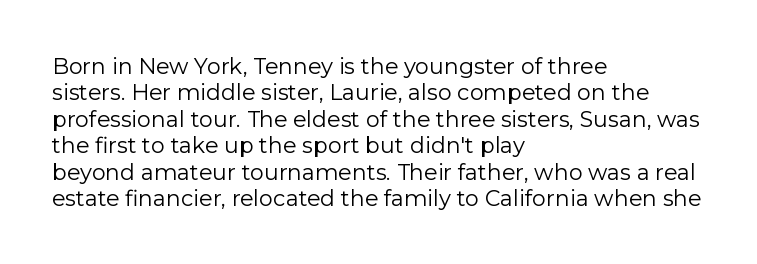
{"italic": "no", "bold": "no", "underline": "no", "align": "left", "line_spacing_ratio": 1.2, "letter_spacing": "normal", "letter_spacing_em": 0.0, "glyph_px": 22}
